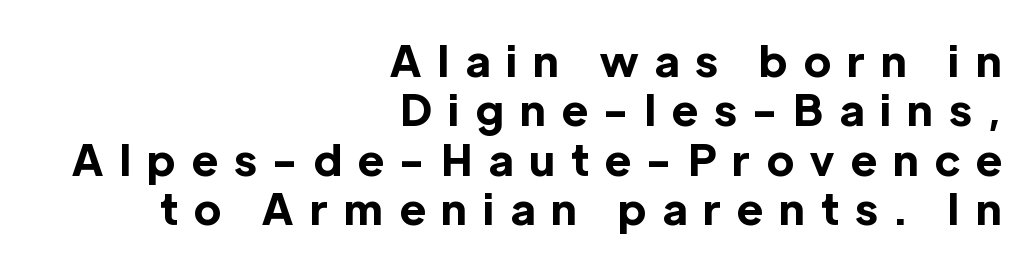
Each glyph is drawn with heavy, bold strokes. The lettering holds an erect, upright posture throughout. This sample has the flowing, uneven cadence of proportional lettering. Each line ends at the same right margin while the left side varies. In terms of letterspacing, this is a distinctly airy, spread setting. Quick note: interline space is minimal.
